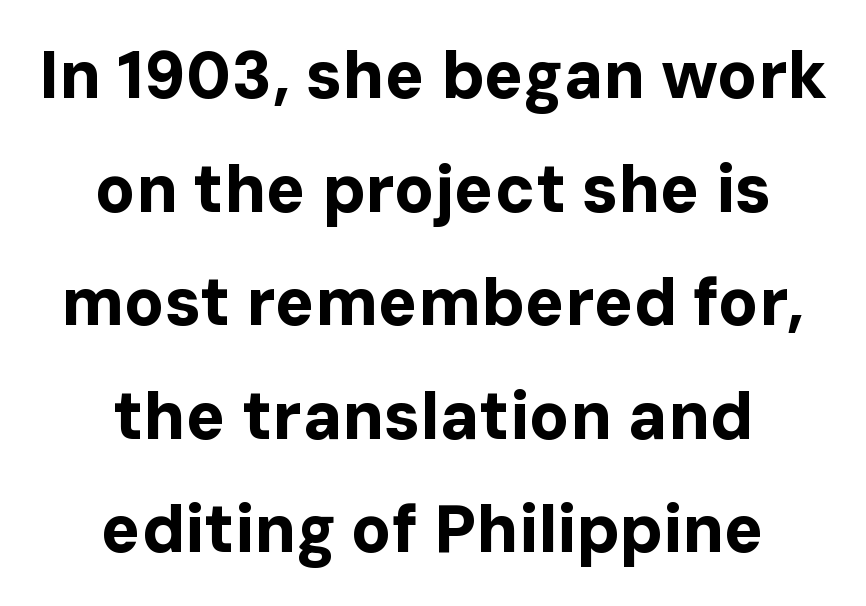
The image shows 66 px bold sans-serif type, upright; set centered, line spacing 1.72x, normal letter spacing, not underlined; low stroke contrast and a medium x-height.
